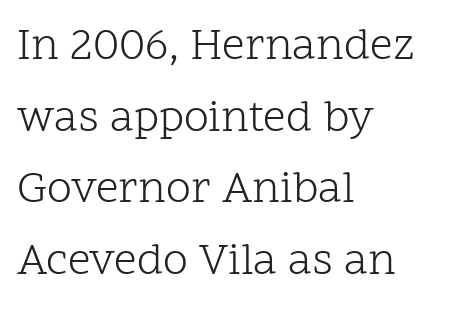
Q: Is the text bold? A: No.
Q: Is the text italic (slanted)? A: No, it is upright.
Q: Is the typeface a serif or a sans-serif typeface? A: Serif.
Q: Is the text underlined? A: No.
Q: How is the paragraph aligned? A: Left-aligned.
Q: Is the spacing between letters normal or unusually wide? A: Normal.
Q: Is the spacing between lines tight, normal or loose? A: Normal.
Q: Width (condensed, normal, or wide)? A: Normal.
Q: Stroke contrast? A: Low.
Q: x-height? A: Medium.
Q: Monospaced? A: No.
